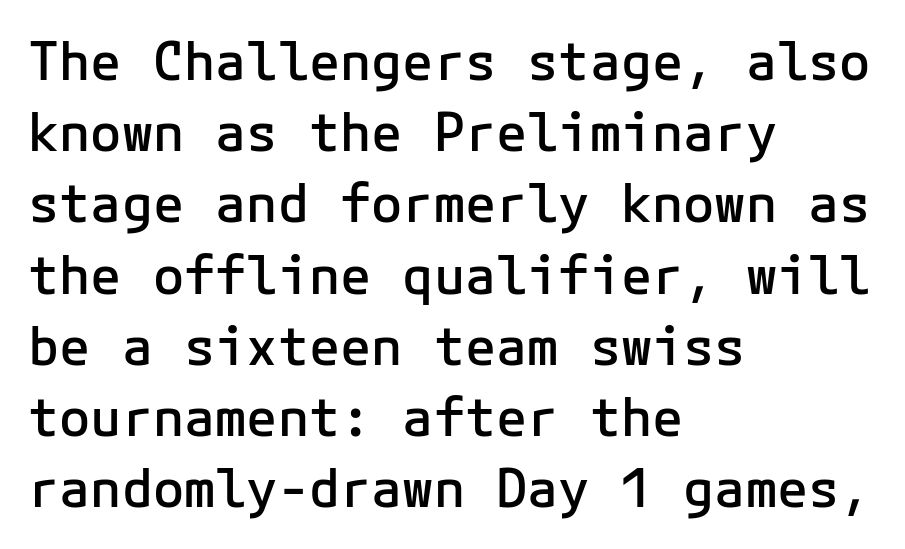
Q: Is the text bold? A: Semi-bold.
Q: Is the text italic (slanted)? A: No, it is upright.
Q: Is the typeface a serif or a sans-serif typeface? A: Sans-serif.
Q: Is the text underlined? A: No.
Q: How is the paragraph aligned? A: Left-aligned.
Q: Is the spacing between letters normal or unusually wide? A: Normal.
Q: Is the spacing between lines tight, normal or loose? A: Normal.
Q: Width (condensed, normal, or wide)? A: Normal.
Q: Stroke contrast? A: Low.
Q: x-height? A: Medium.
Q: Monospaced? A: Yes.
